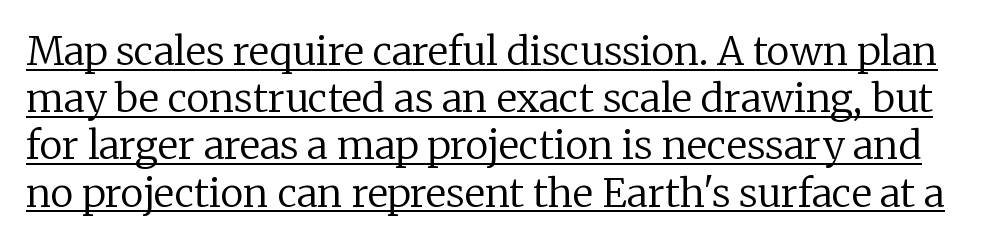
Q: Is the text bold? A: No.
Q: Is the text italic (slanted)? A: No, it is upright.
Q: Is the typeface a serif or a sans-serif typeface? A: Serif.
Q: Is the text underlined? A: Yes.
Q: Is the spacing between letters normal or unusually wide? A: Normal.
Q: Width (condensed, normal, or wide)? A: Normal.
Q: Stroke contrast? A: Low.
Q: x-height? A: Medium.
Q: Monospaced? A: No.
